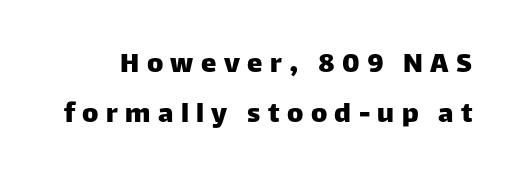
Q: Is the text italic (slanted)? A: No, it is upright.
Q: Is the typeface a serif or a sans-serif typeface? A: Sans-serif.
Q: Is the text underlined? A: No.
Q: Is the spacing between letters normal or unusually wide? A: Unusually wide.
Q: Is the spacing between lines tight, normal or loose? A: Normal.
Q: Width (condensed, normal, or wide)? A: Normal.
Q: Stroke contrast? A: Low.
Q: x-height? A: Large.
Q: Monospaced? A: No.
